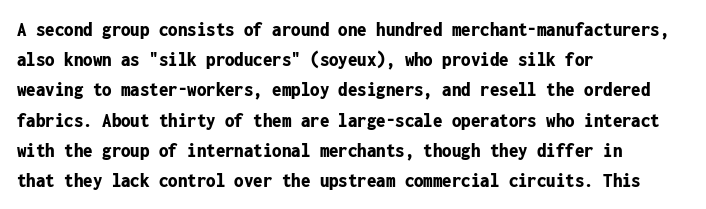
{"italic": "no", "bold": "yes", "underline": "no", "align": "left", "line_spacing": "normal", "line_spacing_ratio": 1.44, "letter_spacing": "normal", "letter_spacing_em": 0.0, "glyph_px": 21}
